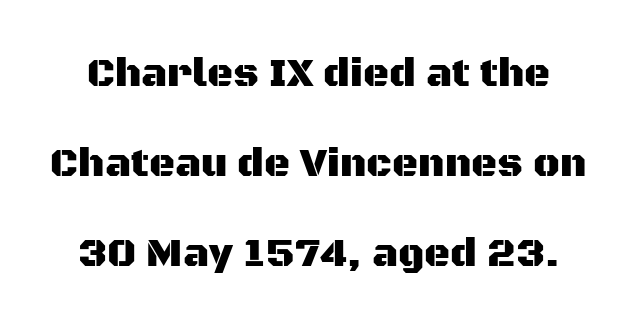
Q: Is the text italic (slanted)? A: No, it is upright.
Q: Is the typeface a serif or a sans-serif typeface? A: Sans-serif.
Q: Is the text underlined? A: No.
Q: Is the spacing between letters normal or unusually wide? A: Normal.
Q: Is the spacing between lines tight, normal or loose? A: Loose.
Q: Width (condensed, normal, or wide)? A: Normal.
Q: Stroke contrast? A: Medium.
Q: x-height? A: Large.
Q: Monospaced? A: No.
